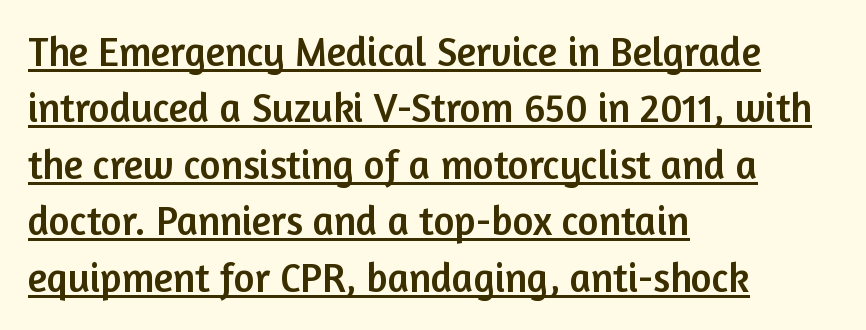
Has an underline been added? It has. These lines sit exactly where default settings would place them. Spacing verdict: proportional, widths tailored to each character. You could call the tracking neutral — neither tight nor loose. Posture: straight, roman, zero tilt. Note: no serifs on the glyphs.
